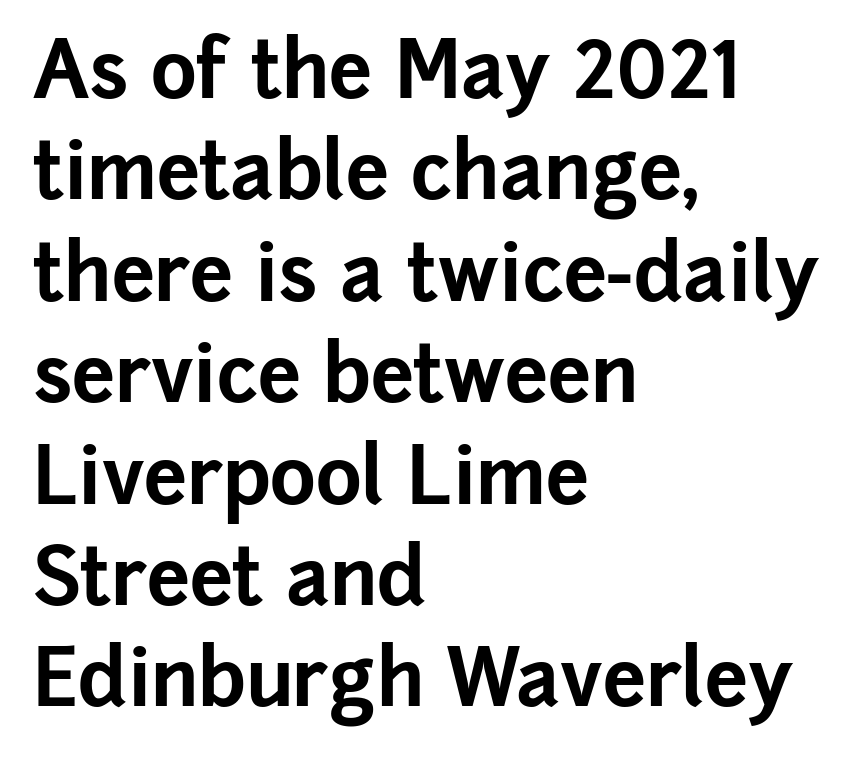
The image shows 78 px bold sans-serif type, upright; set left-aligned, normal line spacing (1.3x), normal letter spacing, not underlined; low stroke contrast and a medium x-height.
